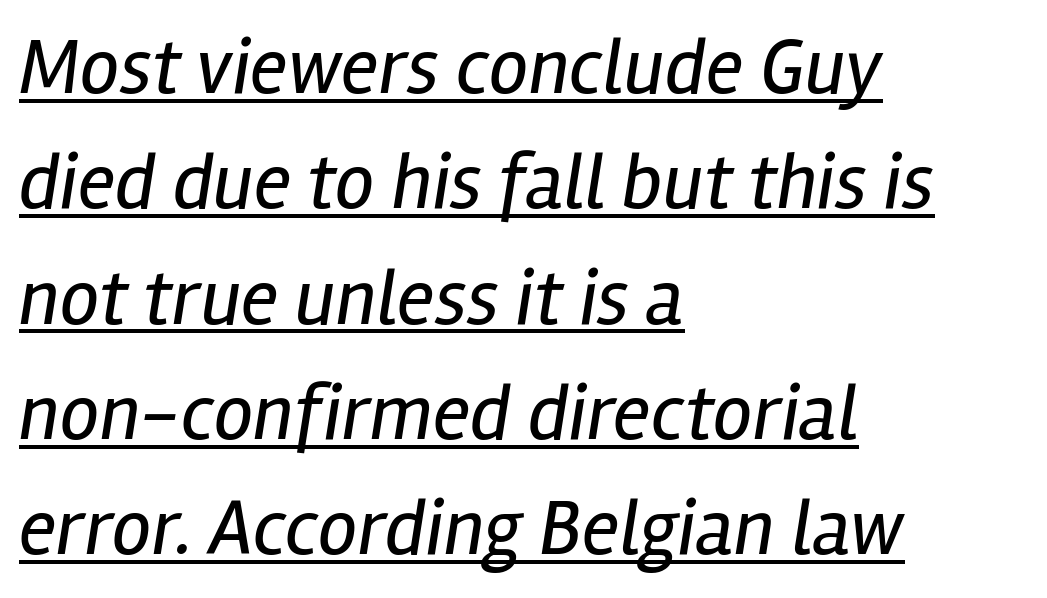
Q: Is the text bold? A: No.
Q: Is the text italic (slanted)? A: Yes, it leans right by about 12 degrees.
Q: Is the text underlined? A: Yes.
Q: How is the paragraph aligned? A: Left-aligned.
Q: Is the spacing between letters normal or unusually wide? A: Normal.
Q: Is the spacing between lines tight, normal or loose? A: Normal.
Q: Width (condensed, normal, or wide)? A: Condensed.
Q: Stroke contrast? A: Low.
Q: x-height? A: Medium.
Q: Monospaced? A: No.
